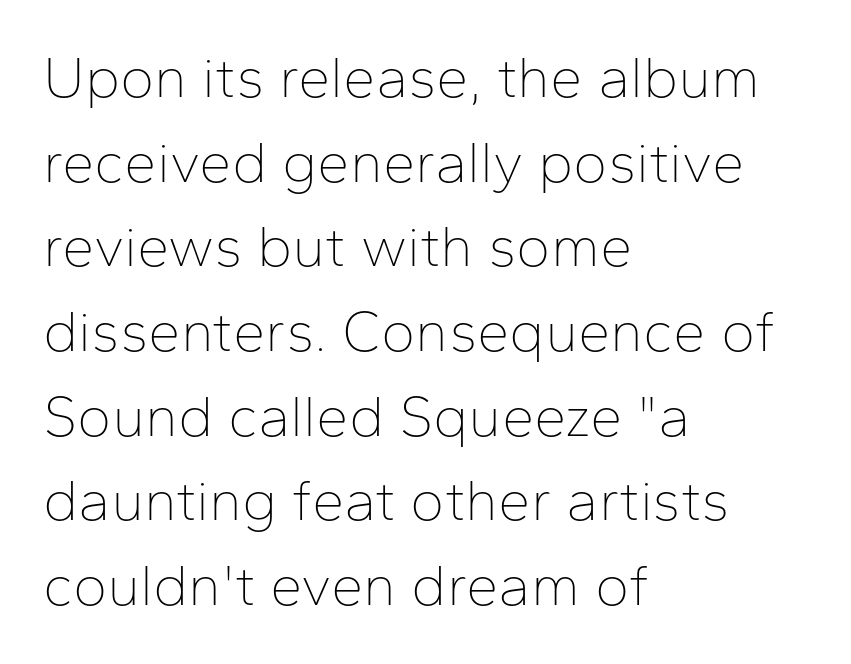
{"serif": "no", "italic": "no", "bold": "no", "weight": "thin", "width": "normal", "stroke_contrast": "low", "x_height": "medium", "monospaced": "no", "underline": "no", "align": "left", "line_spacing": "normal", "line_spacing_ratio": 1.46, "letter_spacing": "normal", "letter_spacing_em": 0.0, "glyph_px": 58}
